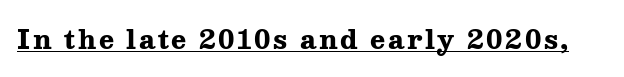
Q: Is the text bold? A: Yes.
Q: Is the text italic (slanted)? A: No, it is upright.
Q: Is the text underlined? A: Yes.
